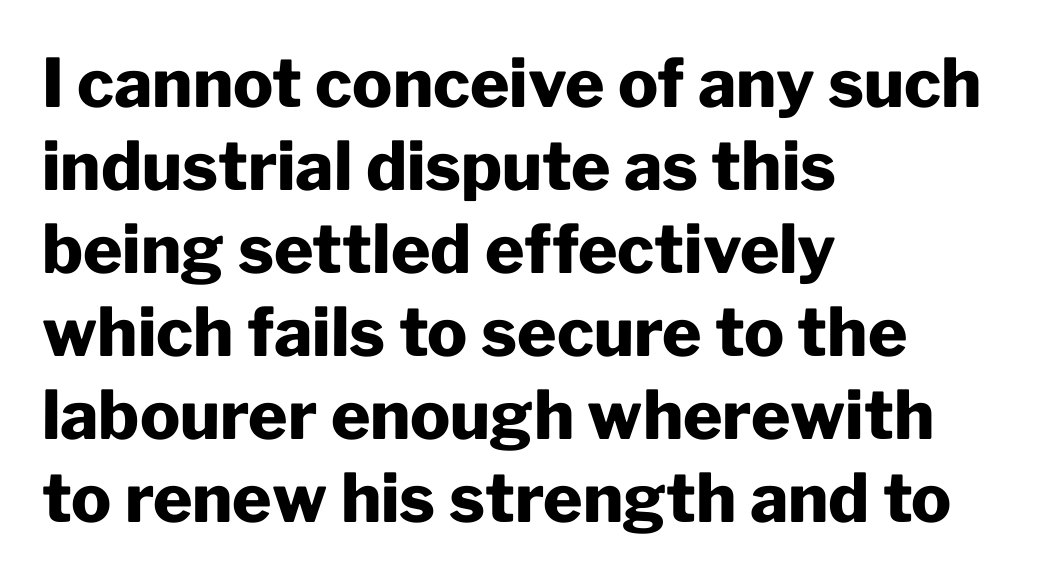
The image shows 67 px heavy sans-serif type, upright; set left-aligned, line spacing 1.24x, normal letter spacing, not underlined; low stroke contrast and a medium x-height.
